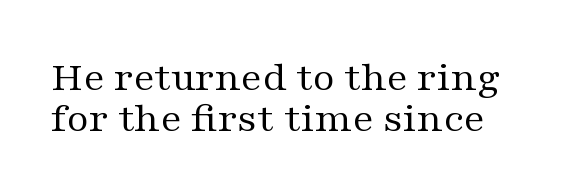
Q: Is the text bold? A: No.
Q: Is the text italic (slanted)? A: No, it is upright.
Q: Is the typeface a serif or a sans-serif typeface? A: Serif.
Q: Is the text underlined? A: No.
Q: Is the spacing between letters normal or unusually wide? A: Normal.
Q: Is the spacing between lines tight, normal or loose? A: Tight.
Q: Width (condensed, normal, or wide)? A: Wide.
Q: Stroke contrast? A: Medium.
Q: x-height? A: Medium.
Q: Monospaced? A: No.
